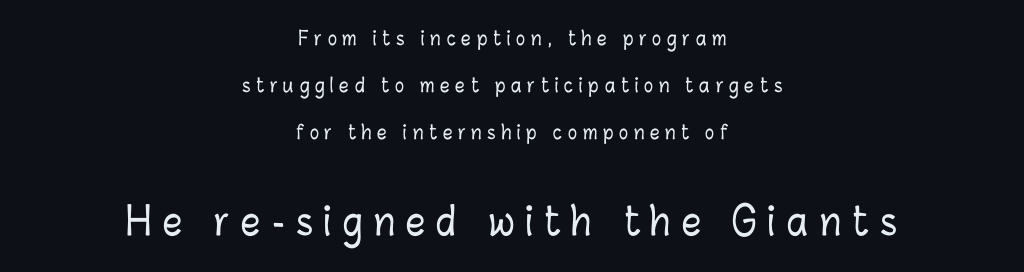
No word sits above an underline. How would I describe the line gaps? Wide and relaxed. Of the two passages, the one underneath uses the larger point size. Spacing verdict: proportional, widths tailored to each character. Quick note: not italic, upright.
